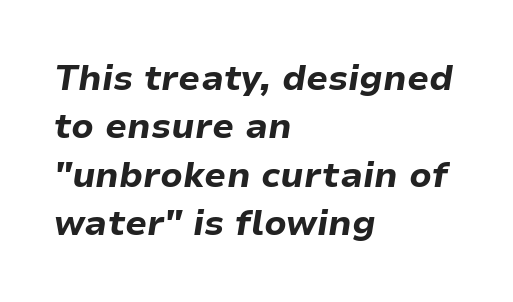
Underlining? Definitely not there. Rendered with sloped, italic letterforms. The rendering uses a moderate line-height, typical for paragraphs. Visually the block forms a straight wall on the left and a jagged coastline on the right.
